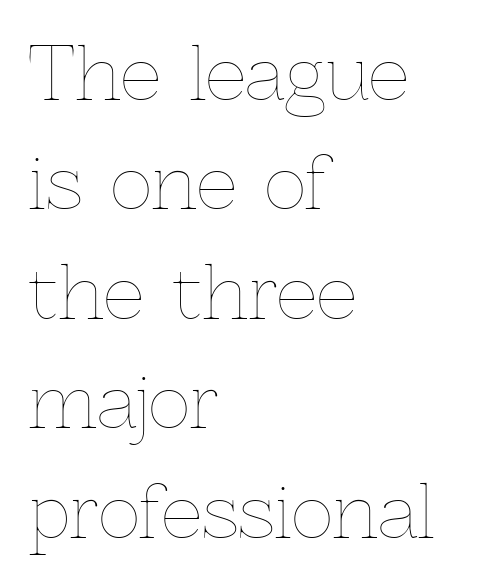
Q: Is the text bold? A: No.
Q: Is the text italic (slanted)? A: No, it is upright.
Q: Is the text underlined? A: No.
Q: How is the paragraph aligned? A: Left-aligned.
Q: Is the spacing between letters normal or unusually wide? A: Normal.
Q: Is the spacing between lines tight, normal or loose? A: Normal.
Q: Width (condensed, normal, or wide)? A: Normal.
Q: x-height? A: Medium.
Q: Monospaced? A: No.
